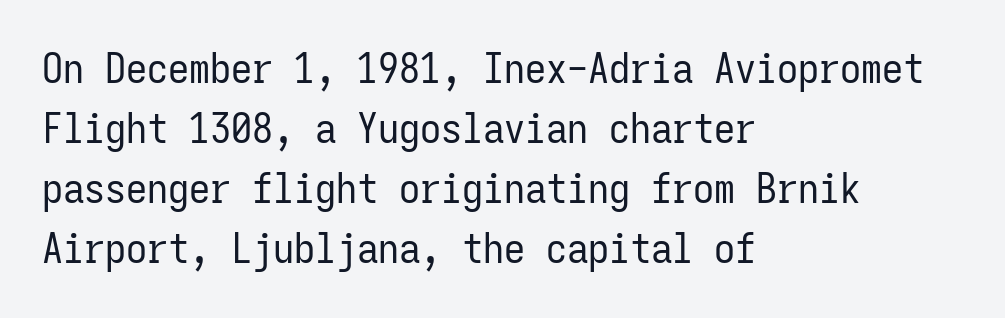
{"serif": "no", "italic": "no", "bold": "no", "weight": "regular", "width": "condensed", "stroke_contrast": "low", "x_height": "medium", "monospaced": "yes", "underline": "no", "align": "left", "line_spacing": "normal", "line_spacing_ratio": 1.43, "letter_spacing": "normal", "letter_spacing_em": 0.0, "glyph_px": 42}
